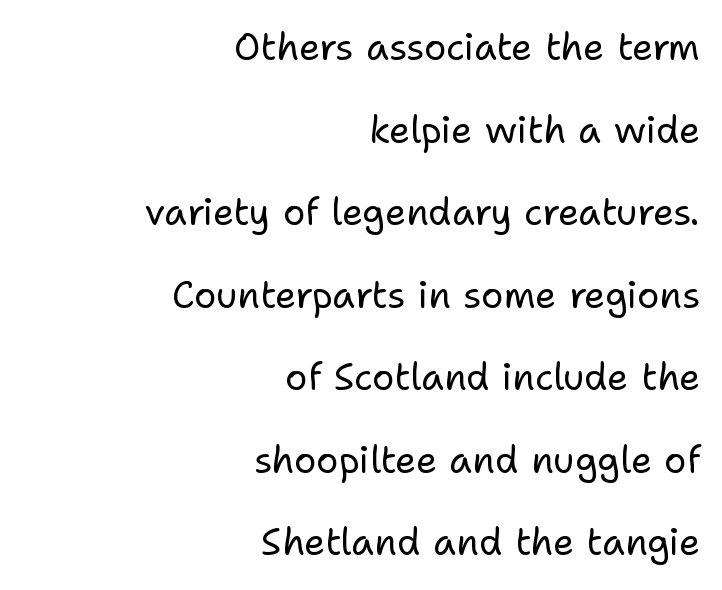
{"serif": "no", "italic": "no", "bold": "no", "weight": "regular", "width": "normal", "stroke_contrast": "low", "x_height": "medium", "monospaced": "no", "underline": "no", "align": "right", "line_spacing": "loose", "line_spacing_ratio": 2.23, "letter_spacing": "normal", "letter_spacing_em": 0.0, "glyph_px": 37}
